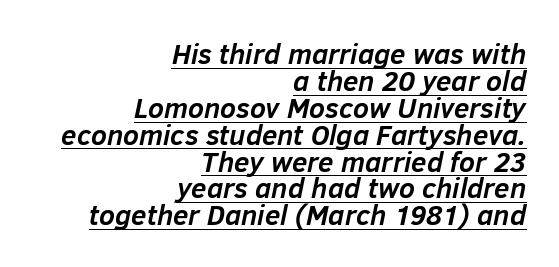
Q: Is the text bold? A: Yes.
Q: Is the text italic (slanted)? A: Yes, it leans right by about 12 degrees.
Q: Is the text underlined? A: Yes.
Q: How is the paragraph aligned? A: Right-aligned.
Q: Is the spacing between letters normal or unusually wide? A: Normal.
Q: Is the spacing between lines tight, normal or loose? A: Tight.
Q: Width (condensed, normal, or wide)? A: Normal.
Q: Stroke contrast? A: Low.
Q: x-height? A: Medium.
Q: Monospaced? A: No.
